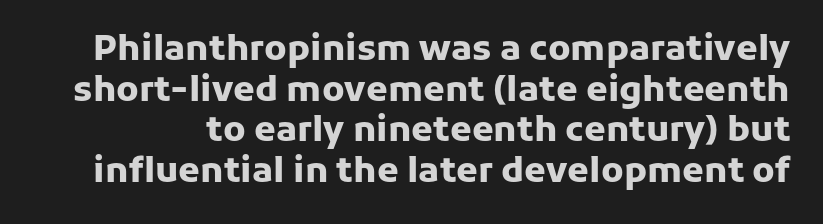
The image shows 35 px heavy sans-serif type, upright; set line spacing 1.16x, normal letter spacing, not underlined; low stroke contrast and a medium x-height.
